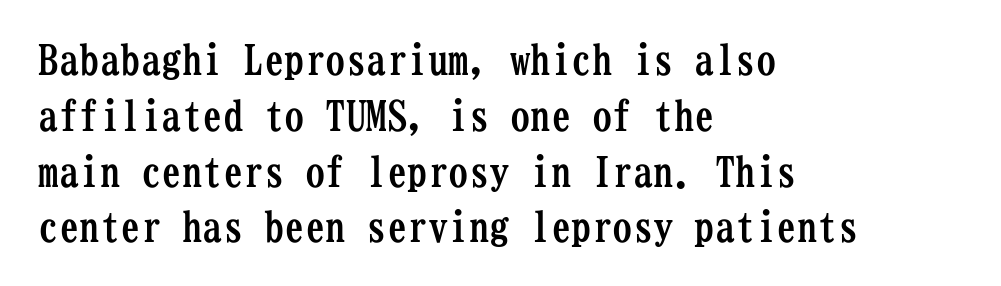
Line starts are locked; line ends wander. The string is rendered with underlining switched off. Look at the bottom of the vertical strokes: they flare into serifs here. Upright lettering throughout.
